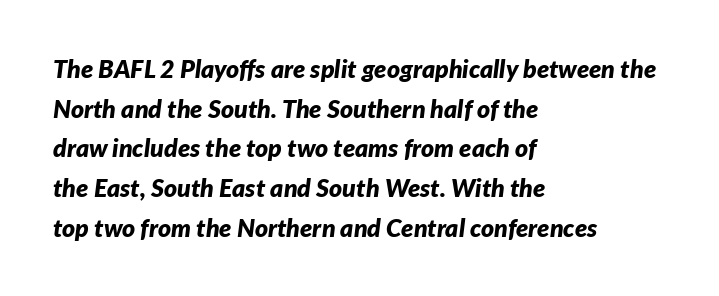
Underline: absent. The rag falls on the right side of this text block. This is heavy type, rendered in bold. The horizontal fit of the characters is conventional and even. The designer left line spacing at the default. The whole block is typeset with a tilt.
